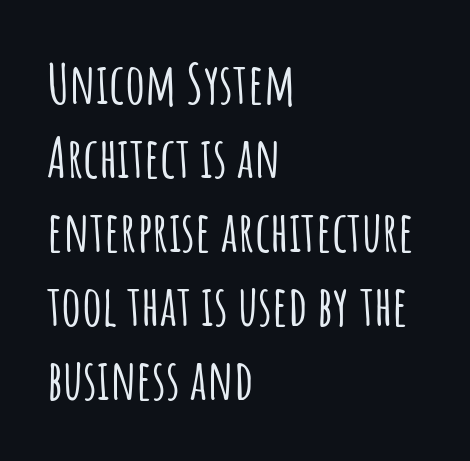
One-word summary of the alignment: left. Students, observe: this is what conventionally led text looks like. How are the letters spaced? Ordinarily, with no added tracking. Designer's note — italics off, roman on. The letters carry no serifs — their stems end cleanly without finishing strokes.
